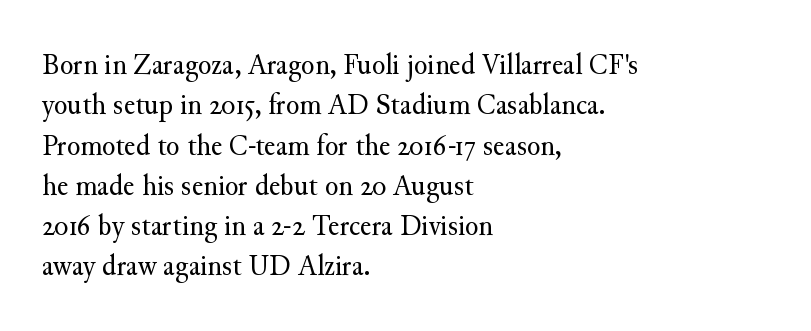
Q: Is the text bold? A: No.
Q: Is the text italic (slanted)? A: No, it is upright.
Q: Is the typeface a serif or a sans-serif typeface? A: Serif.
Q: Is the text underlined? A: No.
Q: How is the paragraph aligned? A: Left-aligned.
Q: Is the spacing between letters normal or unusually wide? A: Normal.
Q: Is the spacing between lines tight, normal or loose? A: Normal.
Q: Width (condensed, normal, or wide)? A: Normal.
Q: Stroke contrast? A: Medium.
Q: x-height? A: Small.
Q: Monospaced? A: No.
